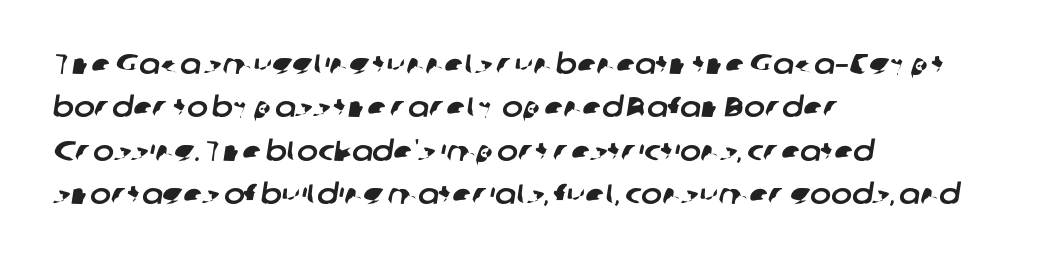
Q: Is the typeface a serif or a sans-serif typeface? A: Sans-serif.
Q: Is the text underlined? A: No.
Q: How is the paragraph aligned? A: Left-aligned.
Q: Is the spacing between letters normal or unusually wide? A: Normal.
Q: Is the spacing between lines tight, normal or loose? A: Normal.
Q: Width (condensed, normal, or wide)? A: Normal.
Q: Stroke contrast? A: Low.
Q: x-height? A: Medium.
Q: Monospaced? A: No.
